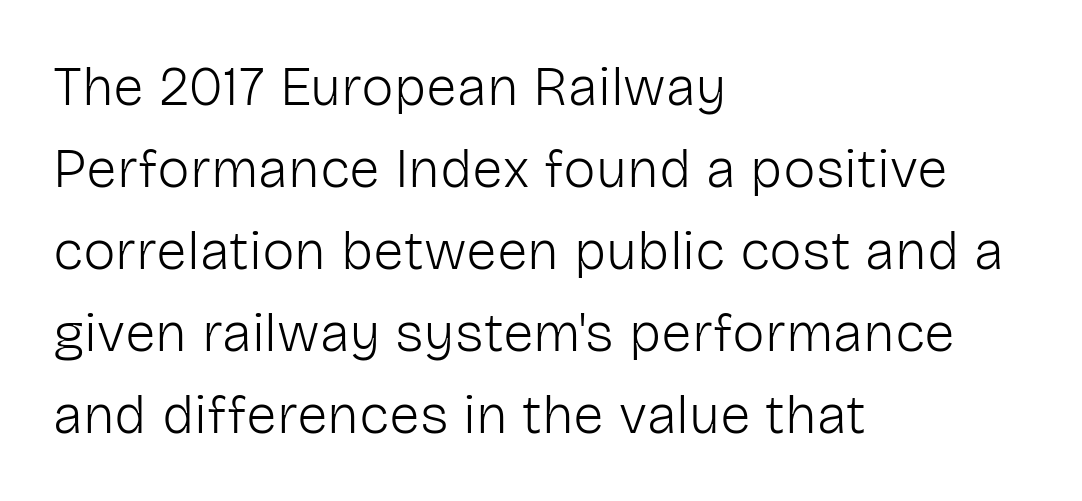
The image shows 55 px light sans-serif type, upright; set left-aligned, normal line spacing (1.49x), normal letter spacing, not underlined; low stroke contrast and a medium x-height.
